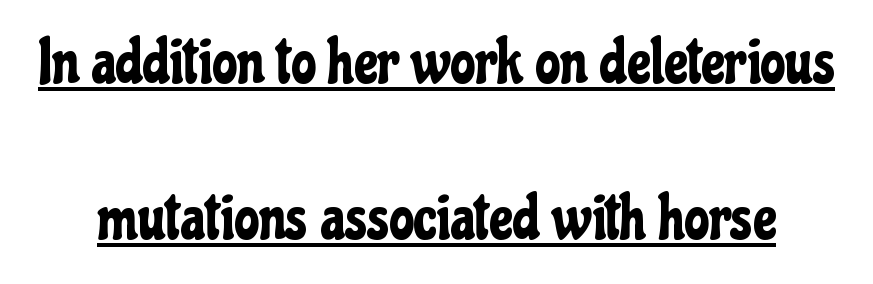
Proportional: the letters do not fall into vertical columns. The line texture is even and compact thanks to regular tracking. The passage shown is underscored from start to finish. The designer dialed line spacing up above the default. If you drew a line through each stem, it would be perfectly vertical.
